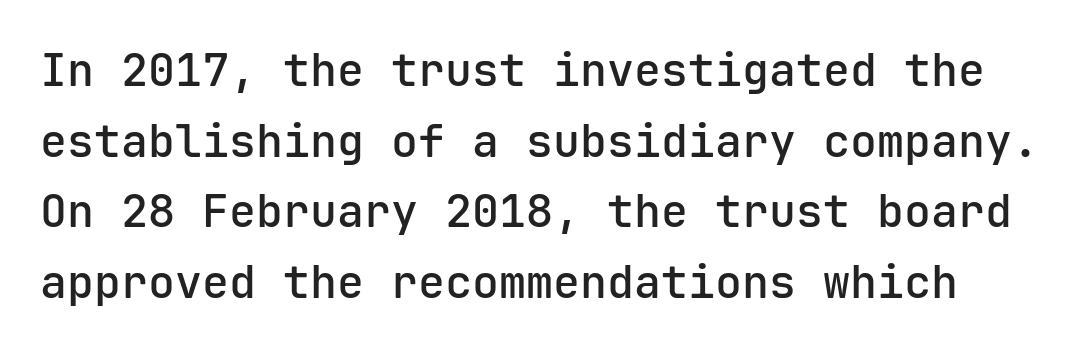
{"serif": "no", "italic": "no", "bold": "semi", "weight": "semibold", "width": "normal", "stroke_contrast": "low", "x_height": "medium", "monospaced": "yes", "underline": "no", "line_spacing": "normal", "line_spacing_ratio": 1.57, "letter_spacing": "normal", "letter_spacing_em": 0.0, "glyph_px": 45}
